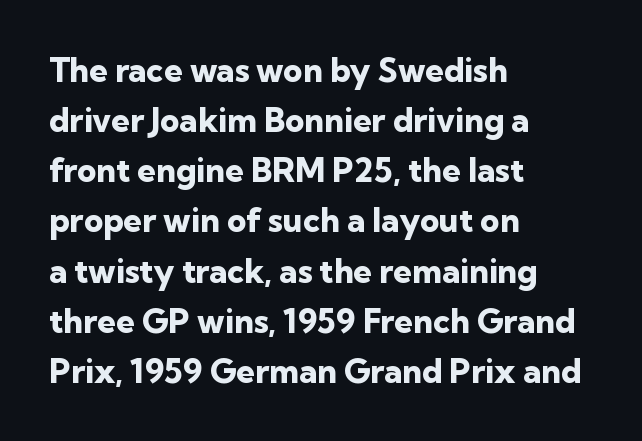
{"serif": "no", "italic": "no", "bold": "yes", "weight": "heavy", "width": "normal", "stroke_contrast": "low", "x_height": "medium", "monospaced": "no", "underline": "no", "align": "left", "line_spacing": "normal", "line_spacing_ratio": 1.52, "letter_spacing": "normal", "letter_spacing_em": 0.0, "glyph_px": 33}
